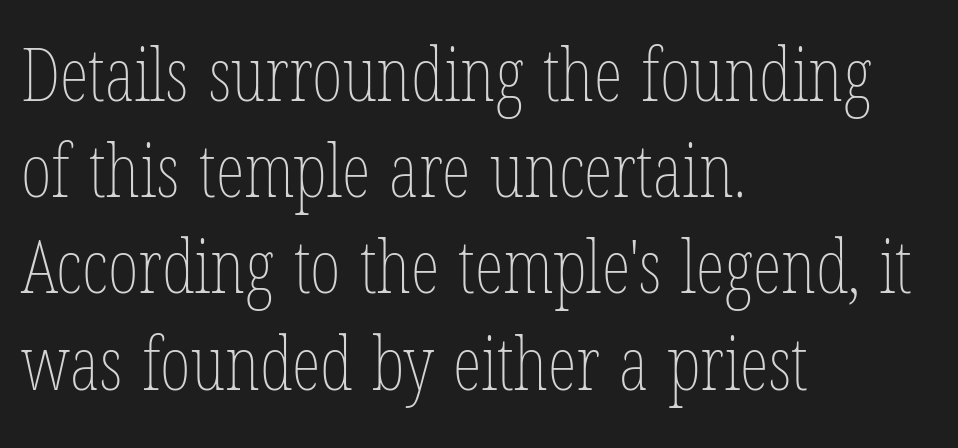
This sample has the flowing, uneven cadence of proportional lettering. Baseline-to-baseline distance is the conventional proportion of letter height. Glance below the letters and you will spot only blank space. The letters sit at their default tracking, neither squeezed nor spread. The lettering stays uniformly vertical, giving the passage a roman look. Where is the straight margin? On the left.
